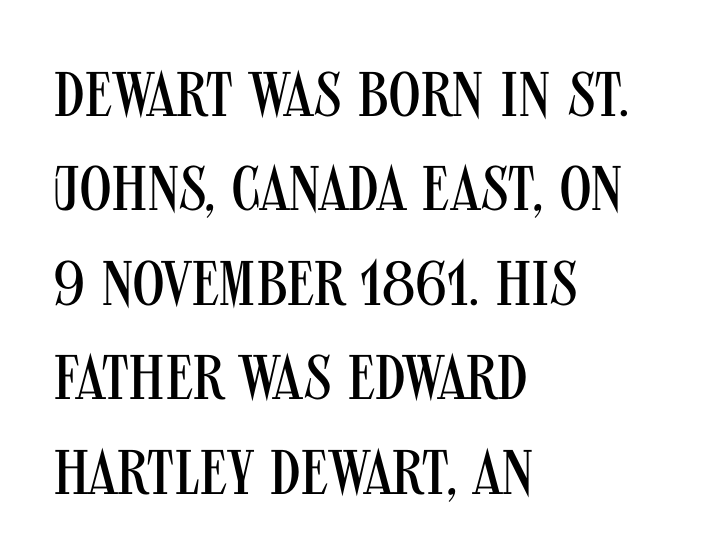
{"serif": "no", "italic": "no", "bold": "no", "weight": "regular", "width": "condensed", "stroke_contrast": "medium", "x_height": "large", "monospaced": "no", "underline": "no", "align": "left", "line_spacing": "normal", "line_spacing_ratio": 1.5, "letter_spacing": "normal", "letter_spacing_em": 0.0, "glyph_px": 63}
